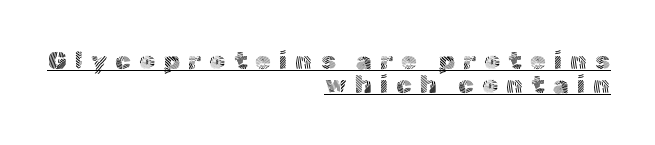
The image shows 25 px text type, upright; set right-aligned, tight line spacing (0.96x), unusually wide letter spacing (+0.33 em), underlined.
